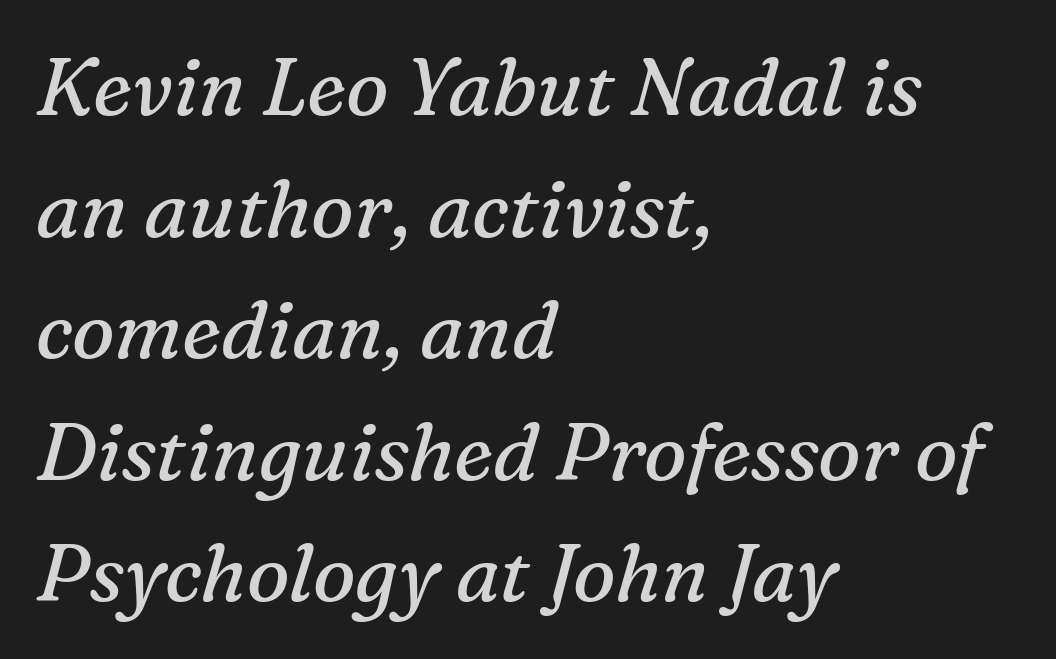
The image shows 80 px regular-weight serif type, italic (leaning right); set left-aligned, normal line spacing (1.52x), normal letter spacing, not underlined; medium stroke contrast and a medium x-height.
